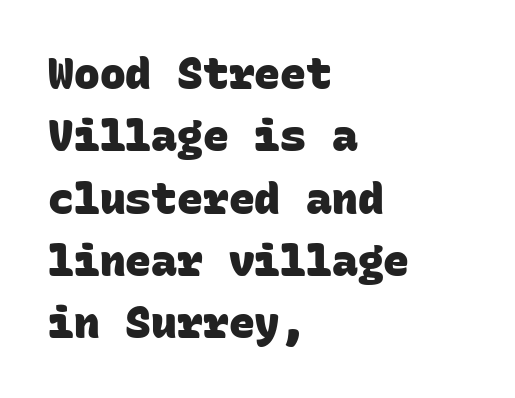
The image shows 43 px heavy sans-serif type, monospaced; set left-aligned, normal line spacing (1.45x), normal letter spacing, not underlined; low stroke contrast and a large x-height.
